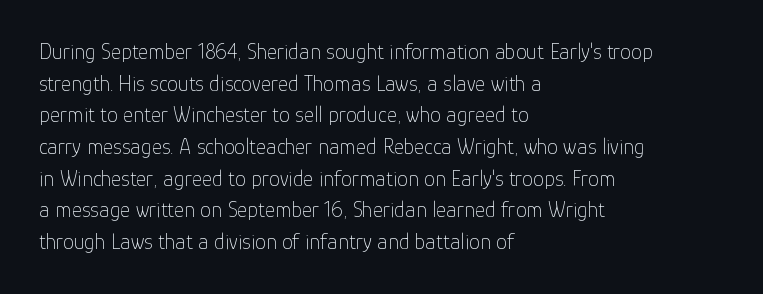
Q: Is the text bold? A: No.
Q: Is the text italic (slanted)? A: No, it is upright.
Q: Is the text underlined? A: No.
Q: How is the paragraph aligned? A: Left-aligned.
Q: Is the spacing between letters normal or unusually wide? A: Normal.
Q: Is the spacing between lines tight, normal or loose? A: Normal.
